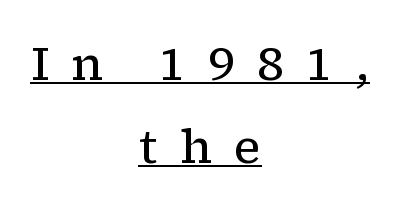
Q: Is the text bold? A: No.
Q: Is the text italic (slanted)? A: No, it is upright.
Q: Is the typeface a serif or a sans-serif typeface? A: Serif.
Q: Is the text underlined? A: Yes.
Q: How is the paragraph aligned? A: Centered.
Q: Is the spacing between letters normal or unusually wide? A: Unusually wide.
Q: Width (condensed, normal, or wide)? A: Normal.
Q: Stroke contrast? A: Low.
Q: x-height? A: Medium.
Q: Monospaced? A: No.
